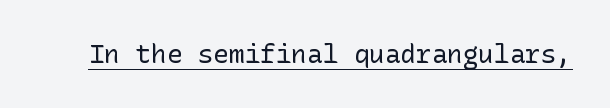
The image shows 26 px text type, upright; set normal letter spacing, underlined.
